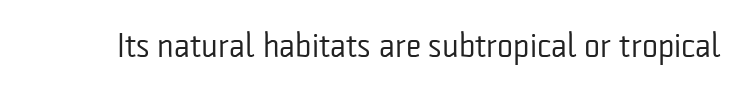
Q: Is the text bold? A: No.
Q: Is the text italic (slanted)? A: No, it is upright.
Q: Is the typeface a serif or a sans-serif typeface? A: Sans-serif.
Q: Is the text underlined? A: No.
Q: Is the spacing between letters normal or unusually wide? A: Normal.
Q: Width (condensed, normal, or wide)? A: Condensed.
Q: Stroke contrast? A: Low.
Q: x-height? A: Medium.
Q: Monospaced? A: No.
